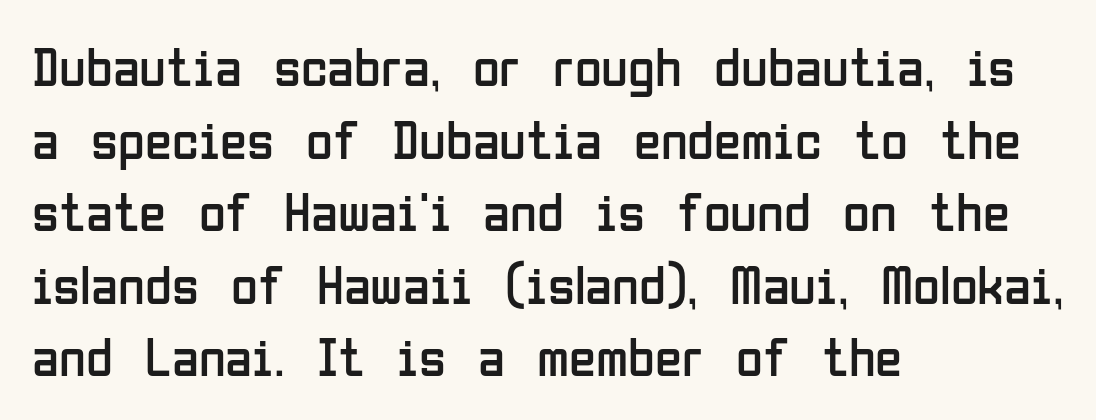
The image shows 55 px regular-weight, condensed sans-serif type, upright; set left-aligned, normal line spacing (1.32x), normal letter spacing, not underlined; low stroke contrast and a medium x-height.
